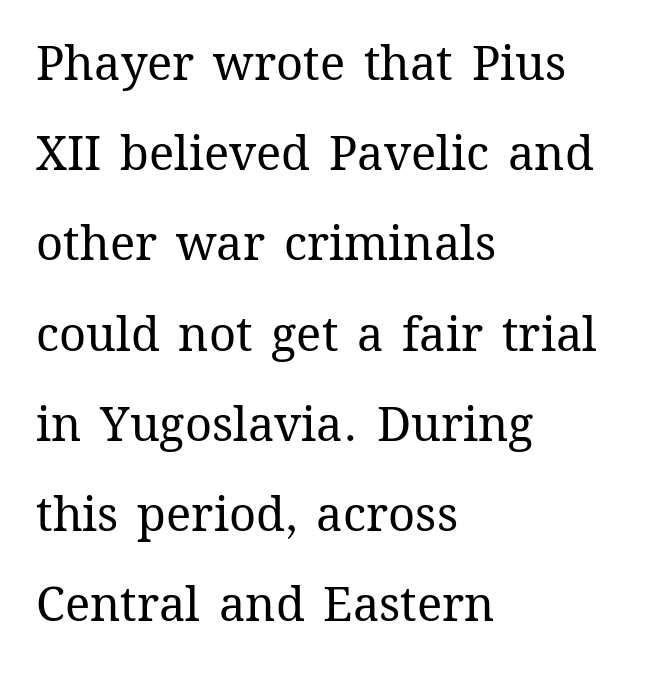
The image shows 47 px regular-weight type, upright; set left-aligned, loose line spacing (1.92x), normal letter spacing, not underlined; medium stroke contrast and a medium x-height.
